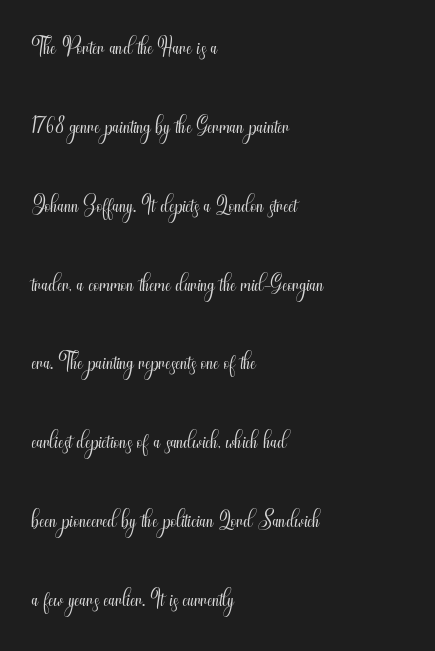
The image shows 33 px light, condensed sans-serif type; set left-aligned, loose line spacing (2.39x), normal letter spacing, not underlined; medium stroke contrast and a small x-height.
